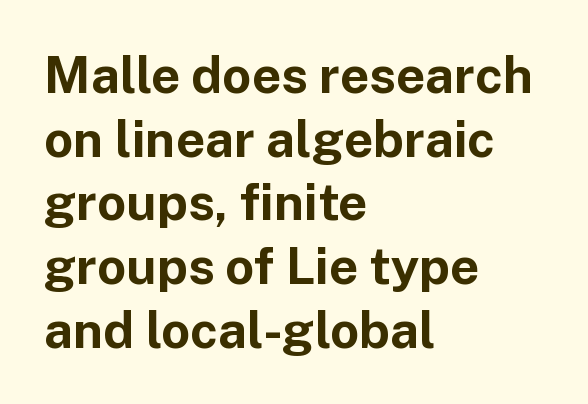
{"serif": "no", "italic": "no", "bold": "yes", "weight": "bold", "width": "normal", "stroke_contrast": "low", "x_height": "medium", "monospaced": "no", "underline": "no", "align": "left", "line_spacing": "normal", "line_spacing_ratio": 1.25, "letter_spacing": "normal", "letter_spacing_em": 0.0, "glyph_px": 51}
